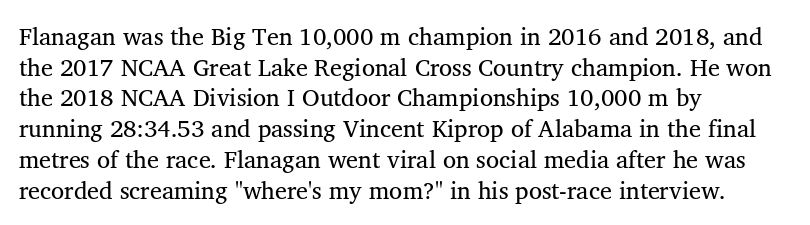
The image shows 24 px text type; set left-aligned, normal line spacing (1.28x), normal letter spacing, not underlined.
